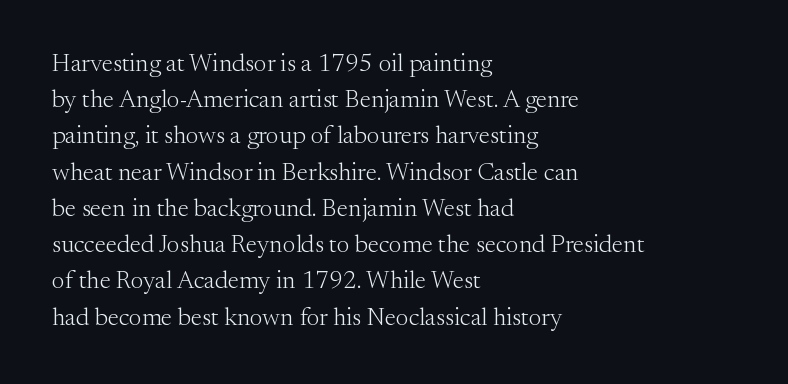
{"italic": "no", "bold": "no", "underline": "no", "align": "left", "line_spacing": "normal", "line_spacing_ratio": 1.45, "letter_spacing": "normal", "letter_spacing_em": 0.0, "glyph_px": 25}
